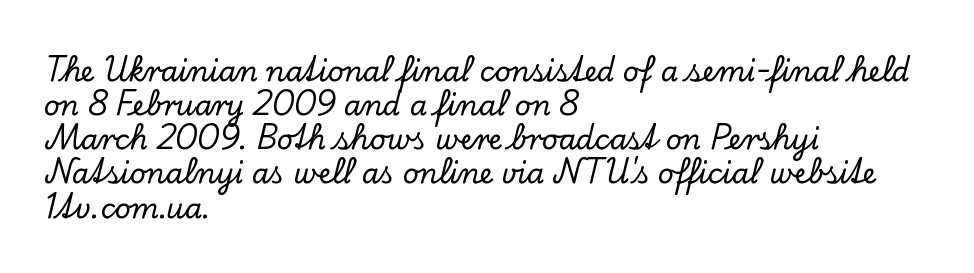
The image shows 28 px serif type; set left-aligned, line spacing 1.22x, normal letter spacing, not underlined; low stroke contrast and a small x-height.
